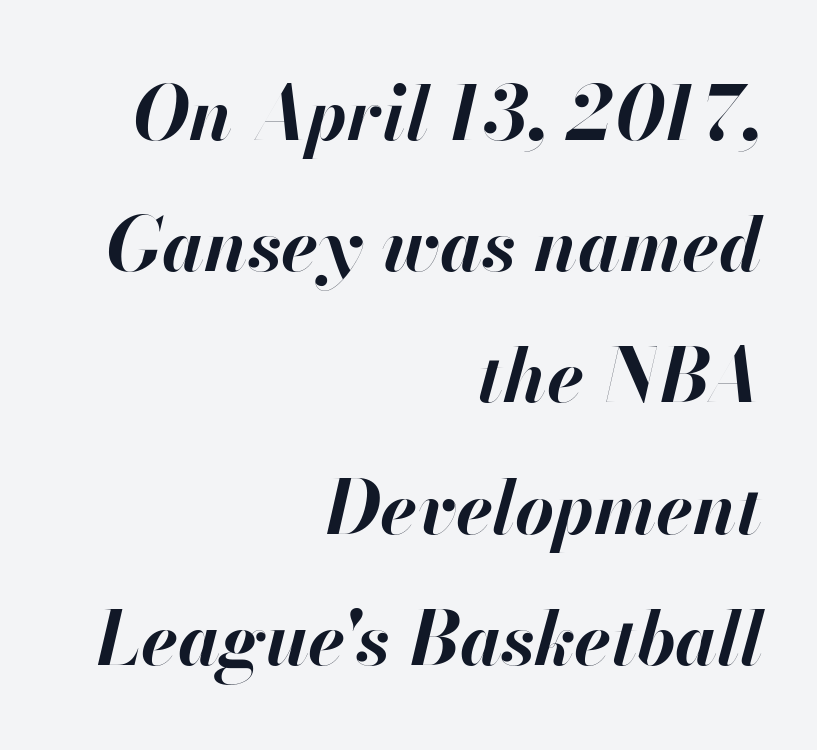
Students, this is bold: see how much ink each stroke carries. This sample uses plain, unmodified letter spacing. Underline: absent. The ragged edge is on the left, which tells us the setting is flush right.
